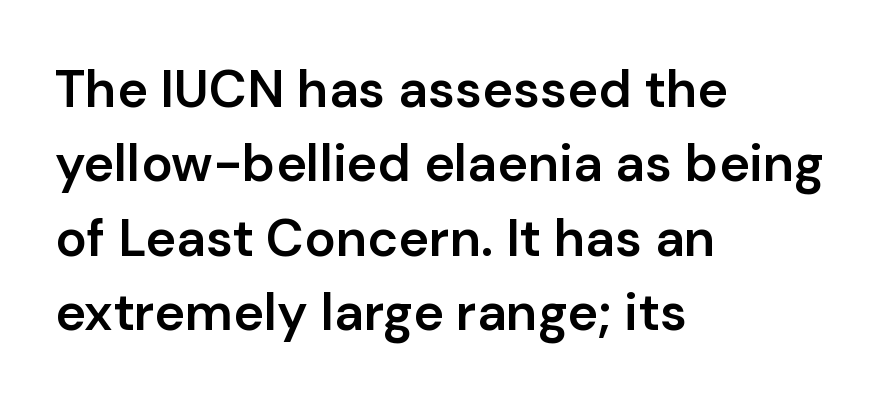
Compared with an ordinary text face, these strokes are moderately heavier — a semibold. Which margin do the lines hug? The left one — the right edge is uneven. Quick note: underline off. The leading is moderate, giving the passage an even texture. Varying glyph widths throughout — classic text-font behaviour.
